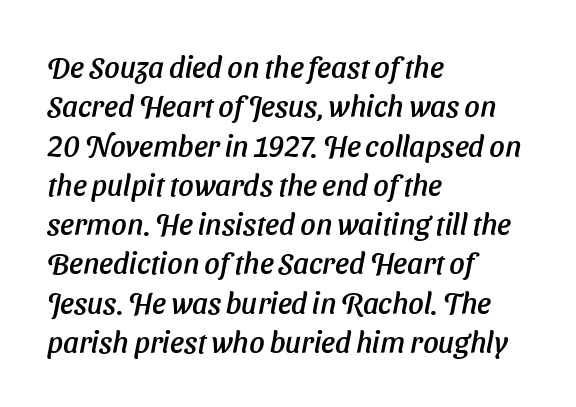
Q: Is the text italic (slanted)? A: Yes, it leans right by about 11 degrees.
Q: Is the text underlined? A: No.
Q: How is the paragraph aligned? A: Left-aligned.
Q: Is the spacing between letters normal or unusually wide? A: Normal.
Q: Is the spacing between lines tight, normal or loose? A: Normal.
Q: Width (condensed, normal, or wide)? A: Normal.
Q: Stroke contrast? A: Low.
Q: x-height? A: Medium.
Q: Monospaced? A: No.
